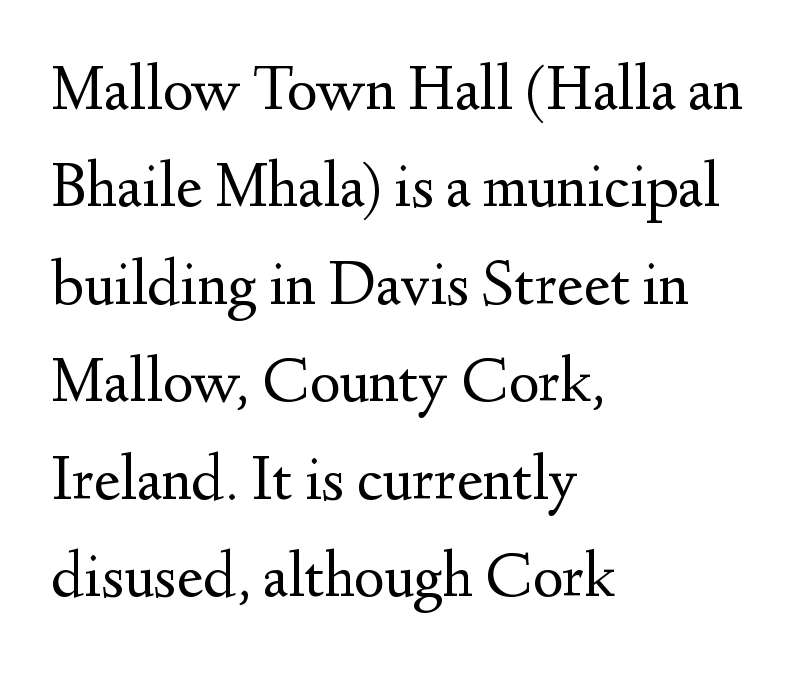
Q: Is the text bold? A: No.
Q: Is the text italic (slanted)? A: No, it is upright.
Q: Is the typeface a serif or a sans-serif typeface? A: Serif.
Q: Is the text underlined? A: No.
Q: How is the paragraph aligned? A: Left-aligned.
Q: Is the spacing between letters normal or unusually wide? A: Normal.
Q: Is the spacing between lines tight, normal or loose? A: Normal.
Q: Width (condensed, normal, or wide)? A: Normal.
Q: Stroke contrast? A: Medium.
Q: x-height? A: Small.
Q: Monospaced? A: No.
